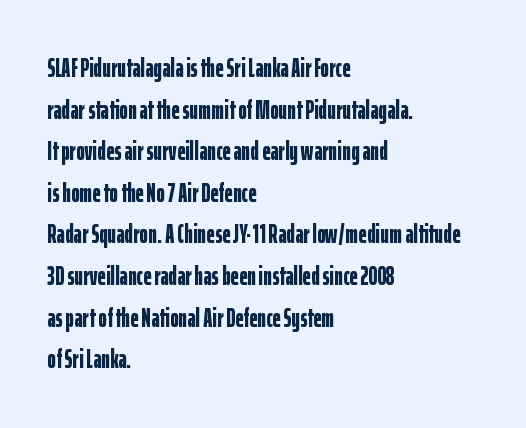
When letters stand straight like this, we call the style roman or upright. Successive baselines arrive at the customary interval. This rendering uses left alignment, leaving the right contour irregular. Notice how thick the strokes are: this is what a full bold looks like.
